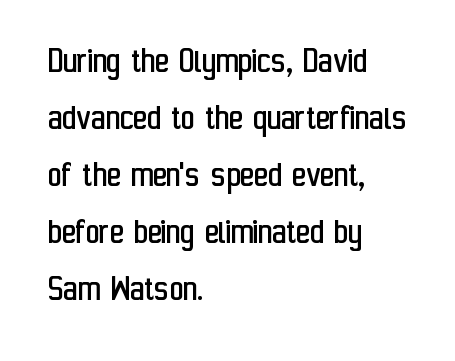
Q: Is the text bold? A: No.
Q: Is the text italic (slanted)? A: No, it is upright.
Q: Is the typeface a serif or a sans-serif typeface? A: Sans-serif.
Q: Is the text underlined? A: No.
Q: How is the paragraph aligned? A: Left-aligned.
Q: Is the spacing between letters normal or unusually wide? A: Normal.
Q: Is the spacing between lines tight, normal or loose? A: Normal.
Q: Width (condensed, normal, or wide)? A: Condensed.
Q: Stroke contrast? A: Low.
Q: x-height? A: Medium.
Q: Monospaced? A: No.
